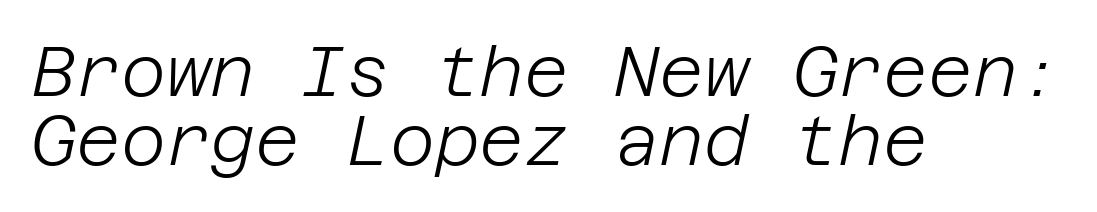
A classic flush-left, rag-right setting is used for this passage. The face used here is rendered with its standard letterfit. The strokes carry an ordinary text weight at most. Interline gaps are noticeably narrow in this sample.
